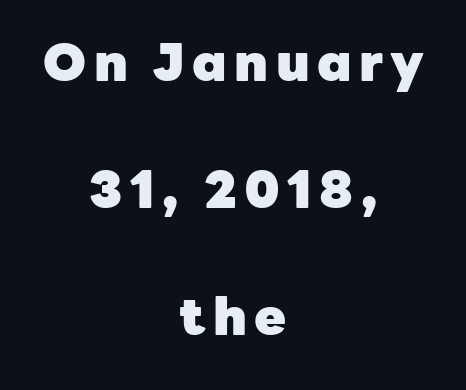
{"serif": "no", "italic": "no", "bold": "yes", "weight": "heavy", "width": "normal", "stroke_contrast": "low", "x_height": "medium", "monospaced": "no", "underline": "no", "align": "center", "line_spacing": "loose", "line_spacing_ratio": 2.44, "glyph_px": 52}
